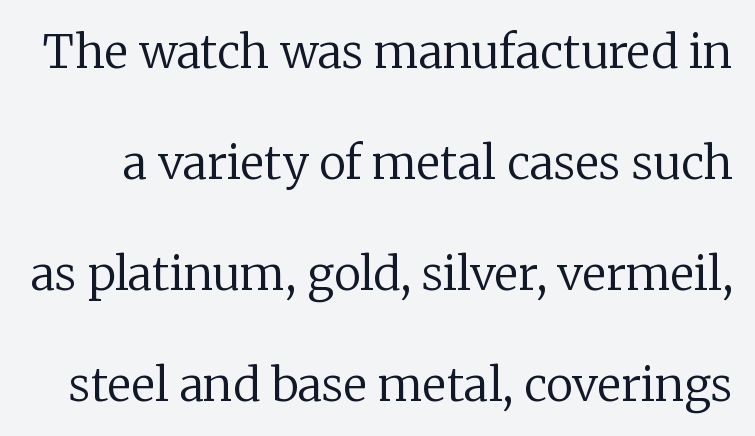
The words here are not underlined. Think of a printed novel: that variable character pitch is what you see here. Nope, not italic — everything's standing straight. Letterform terminals end in serifs throughout the passage. Is the stroke heavy? The answer is a plain regular-or-lighter. Interline gaps are noticeably wide in this sample.
